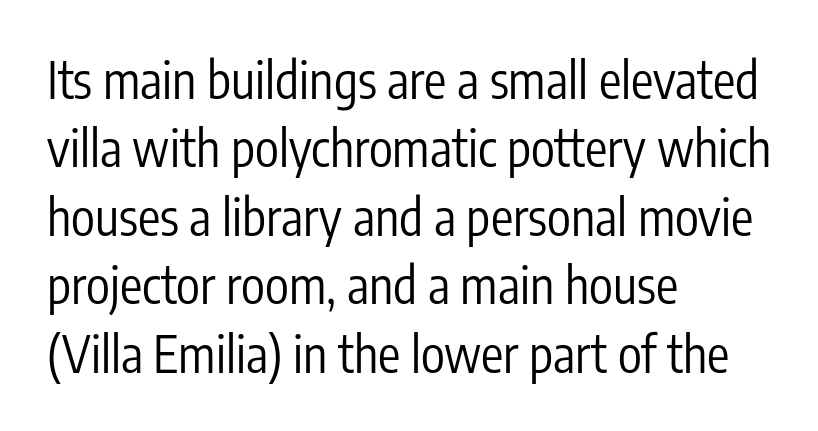
{"serif": "no", "italic": "no", "bold": "no", "weight": "regular", "width": "condensed", "stroke_contrast": "low", "x_height": "medium", "monospaced": "no", "underline": "no", "align": "left", "line_spacing": "normal", "line_spacing_ratio": 1.37, "letter_spacing": "normal", "letter_spacing_em": 0.0, "glyph_px": 50}
